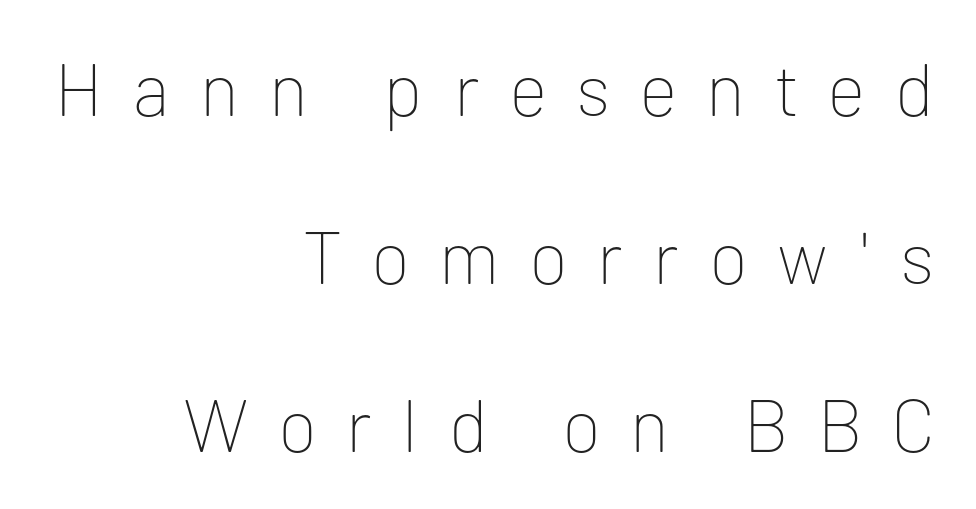
{"serif": "no", "italic": "no", "bold": "no", "weight": "thin", "width": "normal", "stroke_contrast": "low", "x_height": "medium", "monospaced": "no", "underline": "no", "align": "right", "line_spacing": "loose", "line_spacing_ratio": 2.27, "letter_spacing": "wide", "letter_spacing_em": 0.41, "glyph_px": 74}
